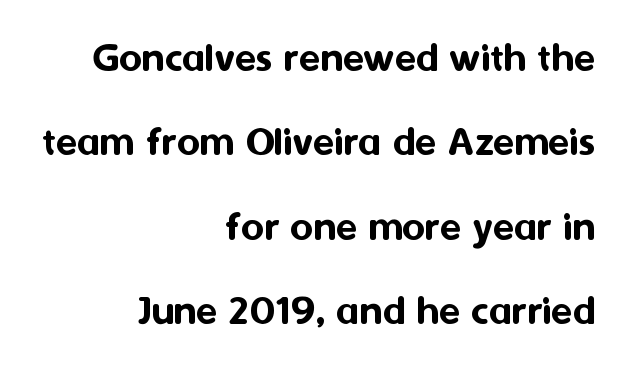
{"serif": "no", "italic": "no", "width": "normal", "stroke_contrast": "medium", "x_height": "medium", "monospaced": "no", "underline": "no", "align": "right", "line_spacing": "loose", "line_spacing_ratio": 1.92, "letter_spacing": "normal", "letter_spacing_em": 0.0, "glyph_px": 44}
